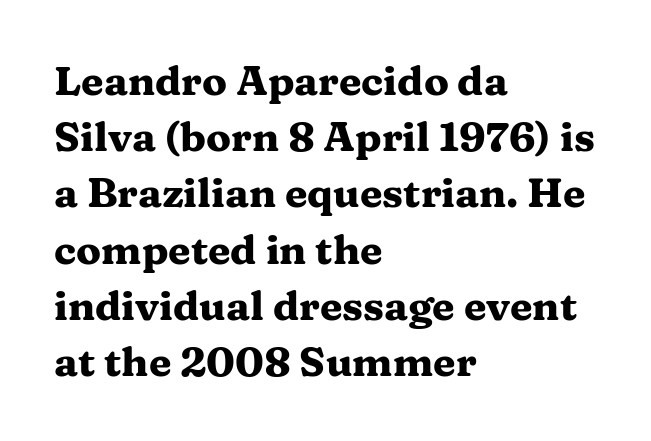
Q: Is the text bold? A: Yes.
Q: Is the text italic (slanted)? A: No, it is upright.
Q: Is the typeface a serif or a sans-serif typeface? A: Serif.
Q: Is the text underlined? A: No.
Q: How is the paragraph aligned? A: Left-aligned.
Q: Is the spacing between letters normal or unusually wide? A: Normal.
Q: Is the spacing between lines tight, normal or loose? A: Normal.
Q: Width (condensed, normal, or wide)? A: Wide.
Q: Stroke contrast? A: Medium.
Q: x-height? A: Medium.
Q: Monospaced? A: No.
